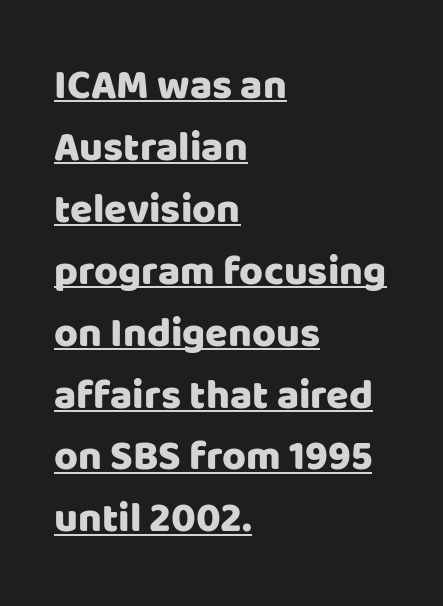
The image shows 41 px sans-serif type, upright; set left-aligned, normal line spacing (1.51x), normal letter spacing, underlined; low stroke contrast and a large x-height.
